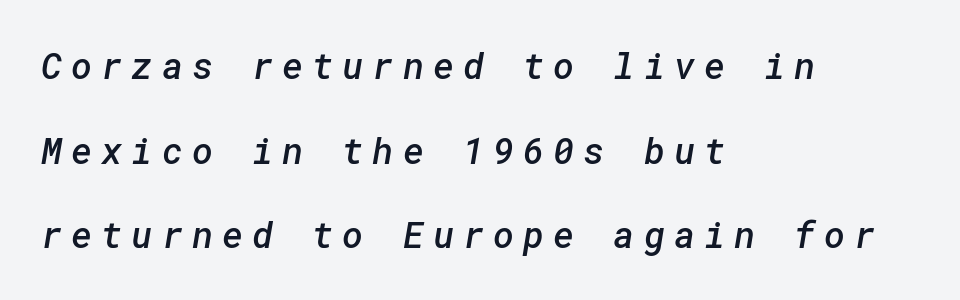
The image shows 36 px semibold sans-serif type; set left-aligned, loose line spacing (2.35x), unusually wide letter spacing (+0.25 em), not underlined; low stroke contrast and a medium x-height.
